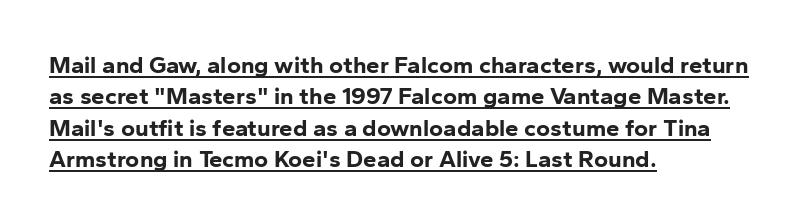
The image shows 24 px bold type, upright; set left-aligned, normal line spacing (1.31x), normal letter spacing, underlined.
